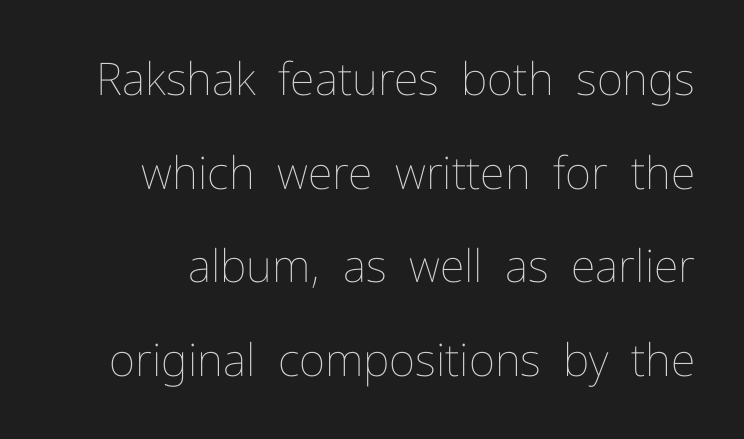
Q: Is the text bold? A: No.
Q: Is the text italic (slanted)? A: No, it is upright.
Q: Is the text underlined? A: No.
Q: Is the spacing between letters normal or unusually wide? A: Normal.
Q: Is the spacing between lines tight, normal or loose? A: Loose.
Q: Width (condensed, normal, or wide)? A: Normal.
Q: Stroke contrast? A: Low.
Q: x-height? A: Medium.
Q: Monospaced? A: No.
